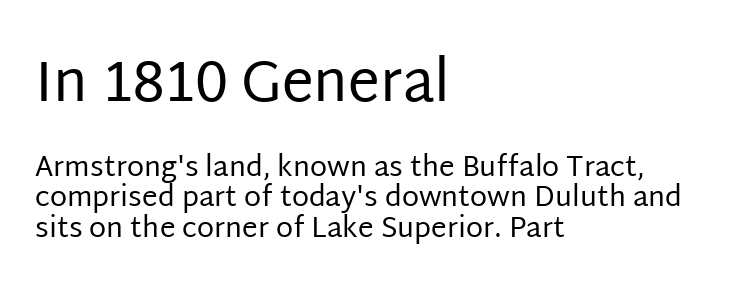
Posture: upright roman. The glyphs in this specimen are sans serif. Is this a fixed-width face? No — the glyphs have proportional, varying widths. Two sizes are in play, and the larger belongs to the first block. The area under the type is left untouched.
